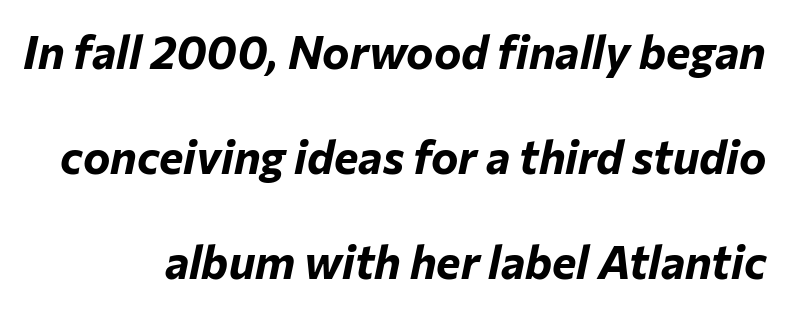
Q: Is the text bold? A: Yes.
Q: Is the text italic (slanted)? A: Yes, it leans right by about 12 degrees.
Q: Is the text underlined? A: No.
Q: How is the paragraph aligned? A: Right-aligned.
Q: Is the spacing between letters normal or unusually wide? A: Normal.
Q: Is the spacing between lines tight, normal or loose? A: Loose.
Q: Width (condensed, normal, or wide)? A: Normal.
Q: Stroke contrast? A: Low.
Q: x-height? A: Medium.
Q: Monospaced? A: No.
